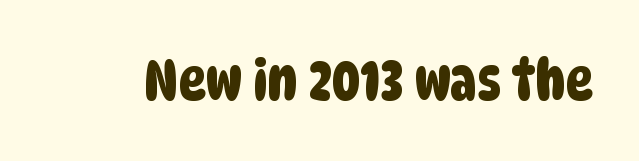
The image shows 57 px condensed sans-serif type; set normal letter spacing, not underlined; low stroke contrast and a large x-height.
